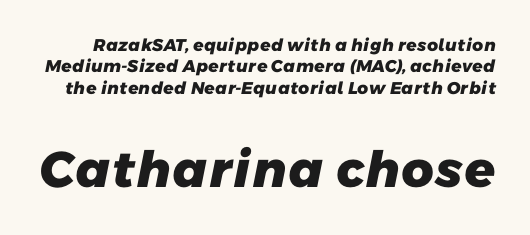
Line spacing here is normal. The gap between lines stays unmarked. A typesetter would call this zero additional tracking. These words are printed bold, with thick strokes throughout.
